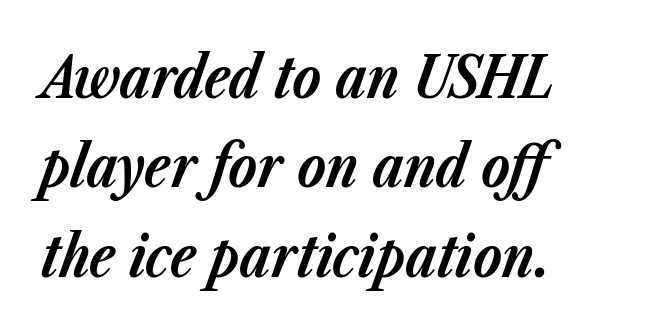
The passage shown leans; its letterforms are oblique. This sample has the flowing, uneven cadence of proportional lettering. The string is rendered with underlining switched off. Caption: standard tracking, unaltered. The paragraph shown leans on its left margin. Summary of weight: heavy, a full bold.
